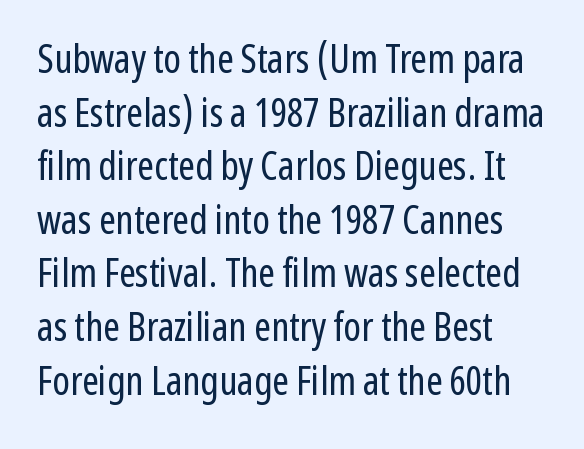
The image shows 40 px regular-weight, condensed sans-serif type, upright; set left-aligned, normal line spacing (1.34x), normal letter spacing, not underlined; low stroke contrast and a medium x-height.
